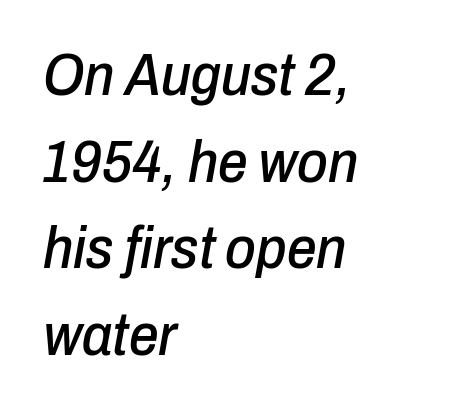
Leading: standard. Type without underlining. It's the slanting kind of type. Default kerning and tracking; the words read as compact shapes.
